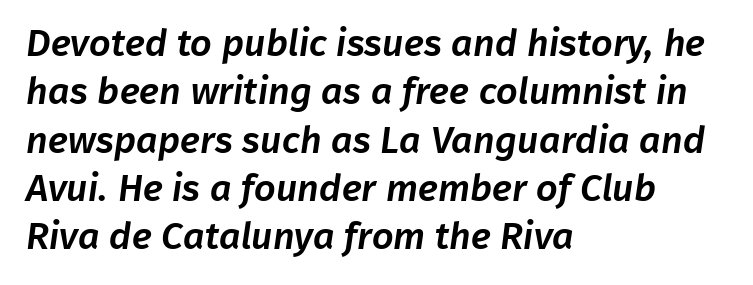
Q: Is the typeface a serif or a sans-serif typeface? A: Sans-serif.
Q: Is the text underlined? A: No.
Q: How is the paragraph aligned? A: Left-aligned.
Q: Is the spacing between letters normal or unusually wide? A: Normal.
Q: Is the spacing between lines tight, normal or loose? A: Normal.
Q: Width (condensed, normal, or wide)? A: Normal.
Q: Stroke contrast? A: Low.
Q: x-height? A: Medium.
Q: Monospaced? A: No.
